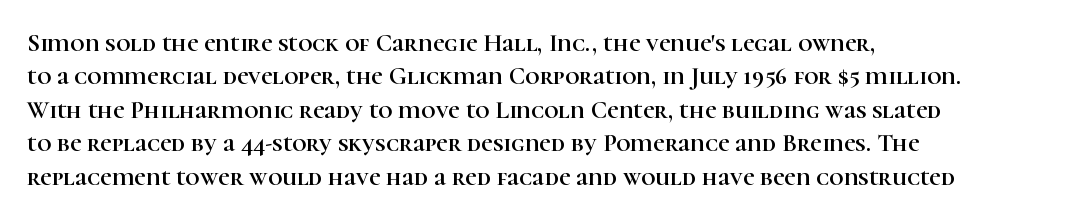
Students, observe: this is what conventionally led text looks like. Observe the ordinary spacing: letters are neighbours, not strangers. Designer's note — italics off, roman on. The specimen omits any rule beneath the text block's lines.
